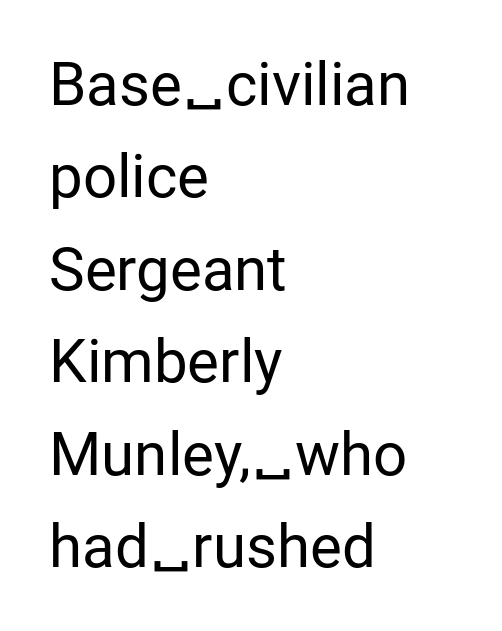
Vertically, the passage feels balanced, rows spaced as you'd expect. Posture: upright roman. There is no visible air inserted between adjacent glyphs. This sample has the flowing, uneven cadence of proportional lettering.
